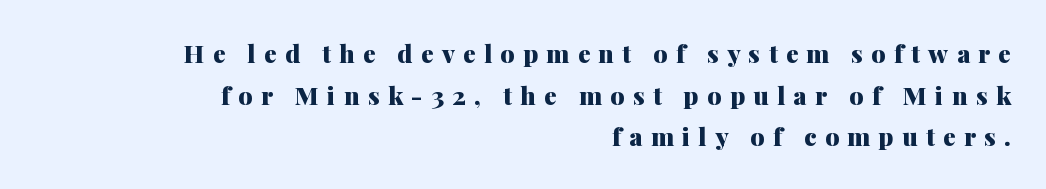
Inter-character spacing is expanded well beyond the font's built-in metrics. The paragraph has a hard right edge and a soft left edge. Posture: straight, roman, zero tilt. Horizontal bands of white between lines are of average thickness. Letters rest on an invisible, unmarked baseline.
